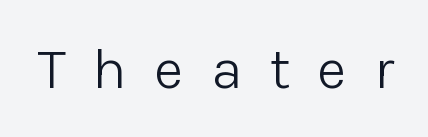
The image shows 58 px light sans-serif type, upright; set unusually wide letter spacing (+0.47 em), not underlined; low stroke contrast and a medium x-height.
